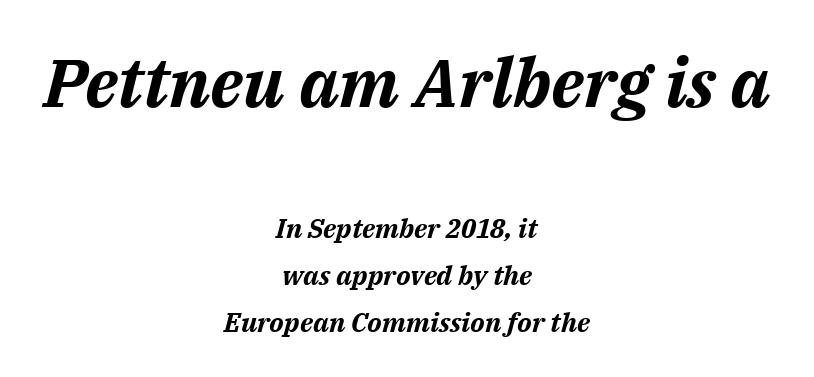
The image shows 68 px bold type, italic (leaning right); set centered, line spacing 1.74x, normal letter spacing, not underlined; the first (top) block is 2.52x larger; medium stroke contrast and a medium x-height.
